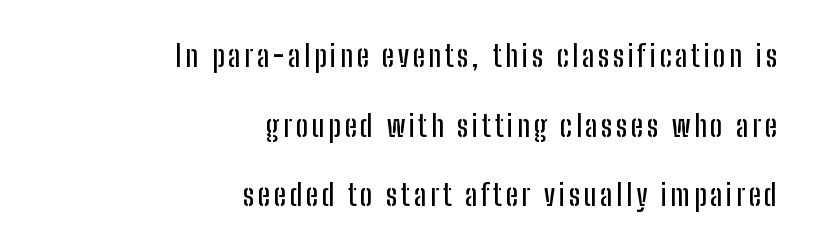
Q: Is the text italic (slanted)? A: No, it is upright.
Q: Is the typeface a serif or a sans-serif typeface? A: Sans-serif.
Q: Is the text underlined? A: No.
Q: How is the paragraph aligned? A: Right-aligned.
Q: Is the spacing between lines tight, normal or loose? A: Loose.
Q: Width (condensed, normal, or wide)? A: Condensed.
Q: Stroke contrast? A: Low.
Q: x-height? A: Medium.
Q: Monospaced? A: No.
